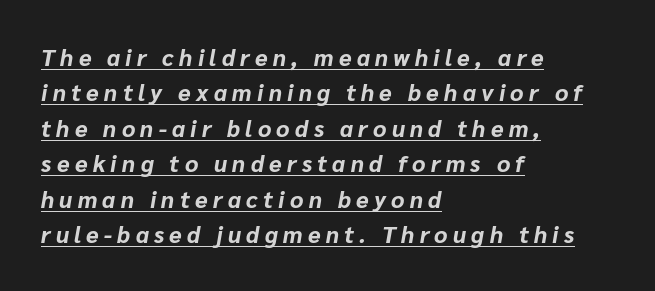
Q: Is the text bold? A: Yes.
Q: Is the text italic (slanted)? A: Yes, it leans right by about 10 degrees.
Q: Is the text underlined? A: Yes.
Q: How is the paragraph aligned? A: Left-aligned.
Q: Is the spacing between letters normal or unusually wide? A: Unusually wide.
Q: Is the spacing between lines tight, normal or loose? A: Normal.
